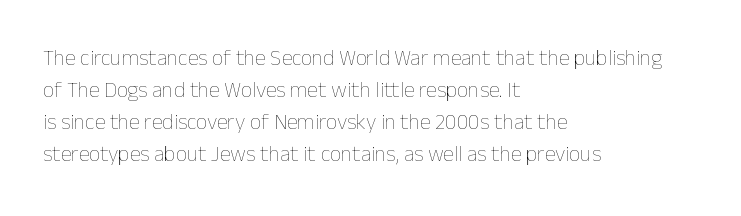
The image shows 22 px text type, upright; set left-aligned, normal line spacing (1.45x), normal letter spacing, not underlined.
